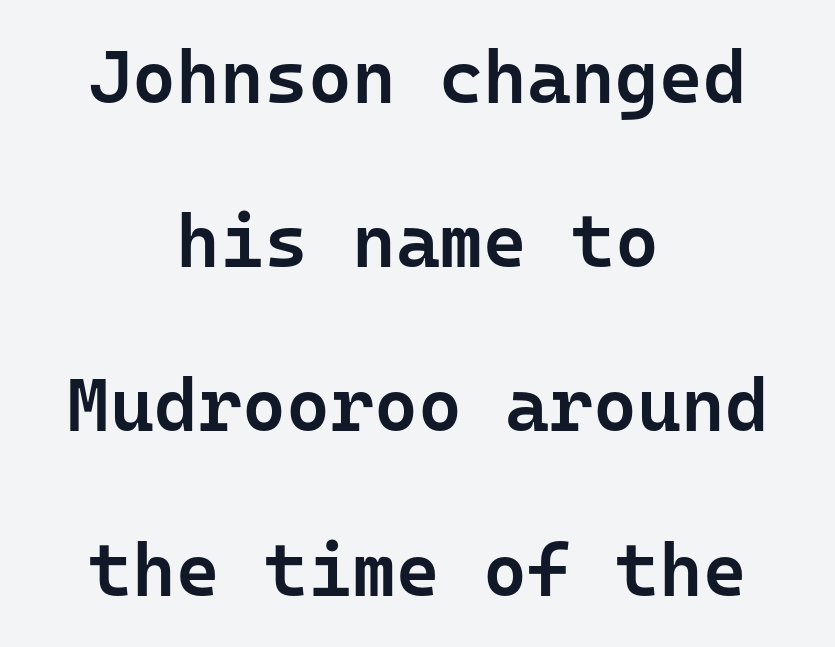
The image shows 75 px semibold sans-serif type, upright, monospaced; set centered, loose line spacing (2.19x), normal letter spacing, not underlined; low stroke contrast and a medium x-height.
